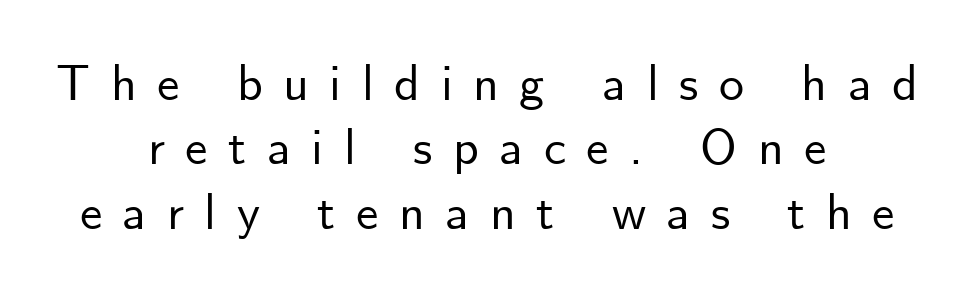
The image shows 50 px sans-serif type, upright; set centered, normal line spacing (1.29x), unusually wide letter spacing (+0.41 em), not underlined; low stroke contrast and a small x-height.
